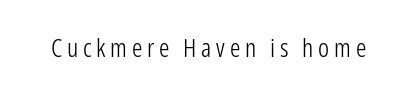
The image shows 26 px text type, upright; set not underlined.
